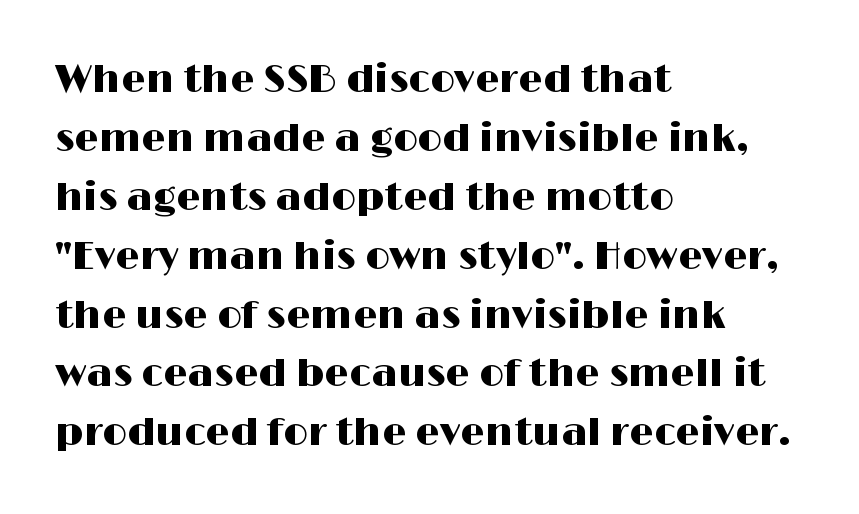
The image shows 39 px wide sans-serif type, upright; set left-aligned, normal line spacing (1.51x), normal letter spacing, not underlined; high stroke contrast and a medium x-height.
